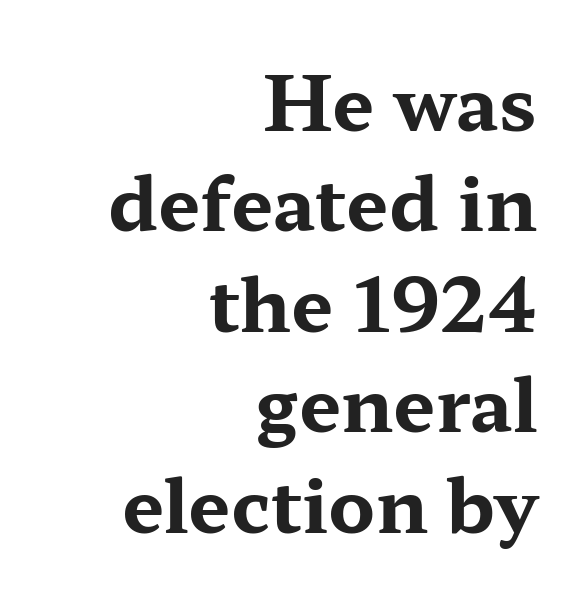
The text block is weighted toward the right margin, trailing off unevenly leftward. The face used here is rendered with its standard letterfit. Old-style or modern, the face here clearly has serifs. Strong, thick strokes mark this as bold type. The block of text has a typical density, with ordinary space between rows. This sample has the flowing, uneven cadence of proportional lettering.
